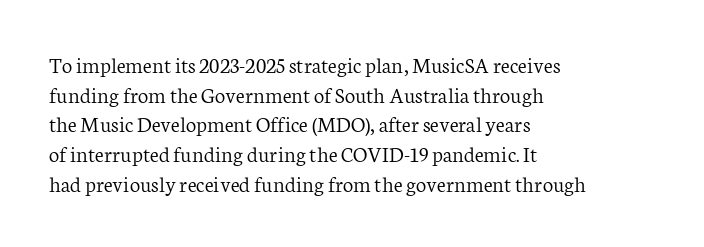
Q: Is the text bold? A: No.
Q: Is the text italic (slanted)? A: No, it is upright.
Q: Is the text underlined? A: No.
Q: How is the paragraph aligned? A: Left-aligned.
Q: Is the spacing between letters normal or unusually wide? A: Normal.
Q: Is the spacing between lines tight, normal or loose? A: Normal.
